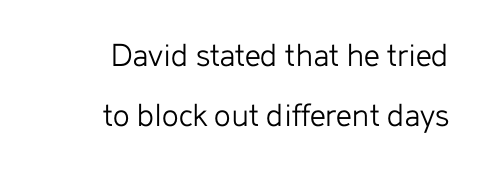
Q: Is the text bold? A: No.
Q: Is the text italic (slanted)? A: No, it is upright.
Q: Is the typeface a serif or a sans-serif typeface? A: Sans-serif.
Q: Is the text underlined? A: No.
Q: How is the paragraph aligned? A: Right-aligned.
Q: Is the spacing between letters normal or unusually wide? A: Normal.
Q: Width (condensed, normal, or wide)? A: Normal.
Q: Stroke contrast? A: Low.
Q: x-height? A: Medium.
Q: Monospaced? A: No.
